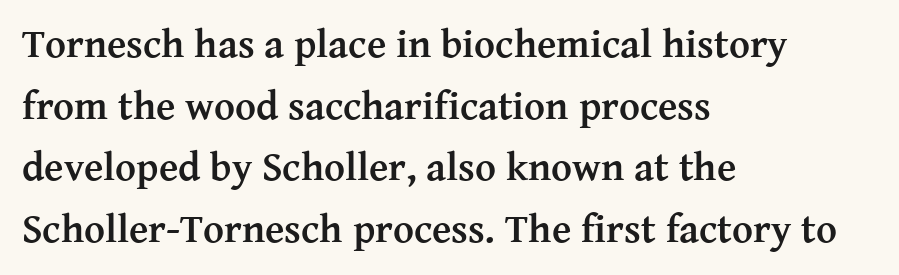
Italic: no, the glyphs are upright roman. Each word holds together tightly as a unit, with standard inter-letter gaps. Normally led — the rows are evenly, conventionally spaced. Proportional: the letters do not fall into vertical columns.
